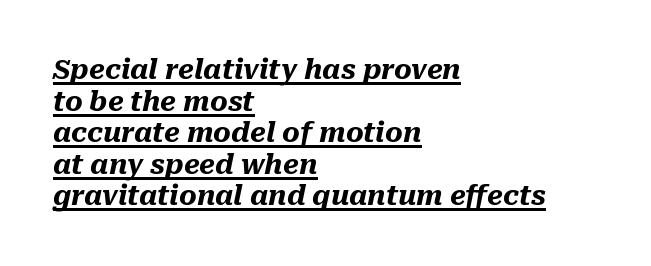
{"italic": "yes", "lean": "right", "slant_degrees": 10, "bold": "yes", "underline": "yes", "align": "left", "line_spacing_ratio": 1.17, "letter_spacing": "normal", "letter_spacing_em": 0.0, "glyph_px": 27}
